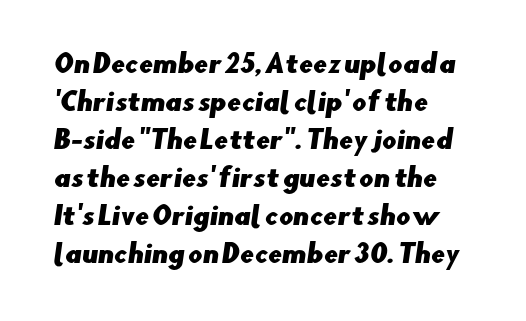
The image shows 25 px text type; set left-aligned, normal line spacing (1.52x), normal letter spacing, not underlined.
